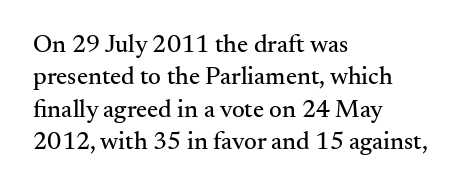
{"italic": "no", "underline": "no", "align": "left", "line_spacing": "normal", "line_spacing_ratio": 1.3, "letter_spacing": "normal", "letter_spacing_em": 0.0, "glyph_px": 25}
